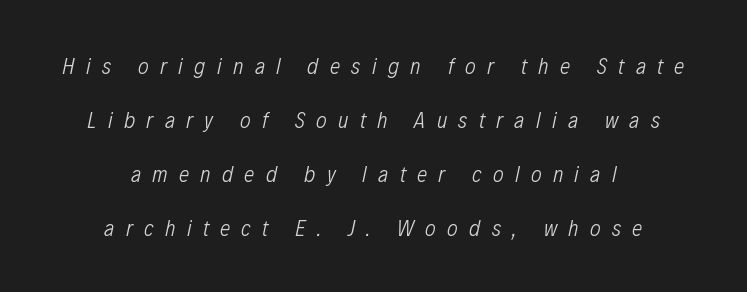
Q: Is the text bold? A: No.
Q: Is the text italic (slanted)? A: Yes, it leans right by about 12 degrees.
Q: Is the text underlined? A: No.
Q: How is the paragraph aligned? A: Centered.
Q: Is the spacing between letters normal or unusually wide? A: Unusually wide.
Q: Is the spacing between lines tight, normal or loose? A: Loose.
